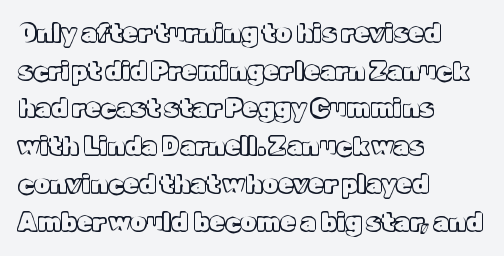
The image shows 25 px text type, upright; set left-aligned, normal line spacing (1.51x), normal letter spacing, not underlined.
